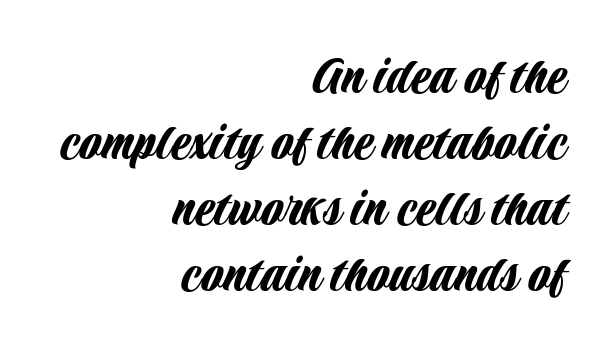
I'd call this a sans setting — the letters go barefoot. This sample has the flowing, uneven cadence of proportional lettering. Does extra space separate the letters? No, they use regular spacing. All the whitespace from short lines collects on the left.
